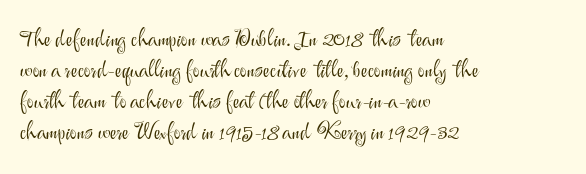
The image shows 23 px text type; set left-aligned, normal line spacing (1.35x), normal letter spacing, not underlined.
